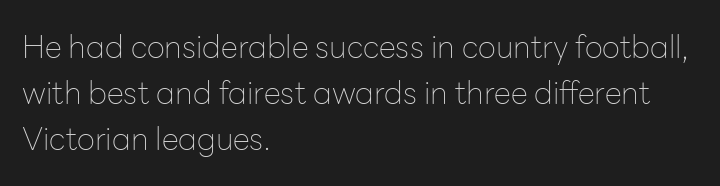
The image shows 31 px thin sans-serif type, upright; set left-aligned, normal line spacing (1.48x), normal letter spacing, not underlined; low stroke contrast and a medium x-height.
